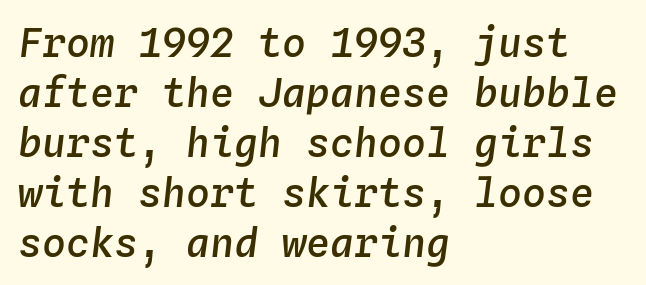
{"italic": "yes", "lean": "right", "slant_degrees": 4, "bold": "semi", "weight": "semibold", "width": "normal", "stroke_contrast": "low", "x_height": "medium", "monospaced": "yes", "underline": "no", "align": "left", "line_spacing": "normal", "line_spacing_ratio": 1.25, "letter_spacing": "normal", "letter_spacing_em": 0.0, "glyph_px": 40}
